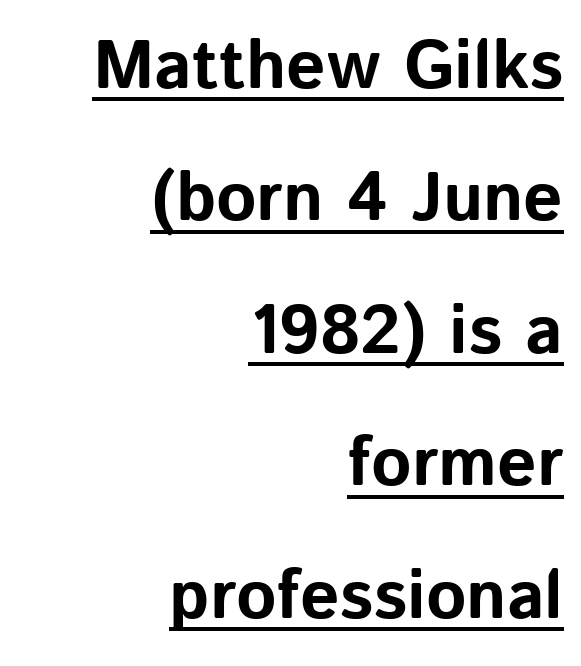
The passage shown stacks its lines with a broad gap. The face used here is proportionally spaced, like ordinary book or web type. The rendering uses the underline text-decoration. Nobody touched the tracking dial on this one. Style check: upright. Does the type have serifs? No, each stem ends abruptly.
